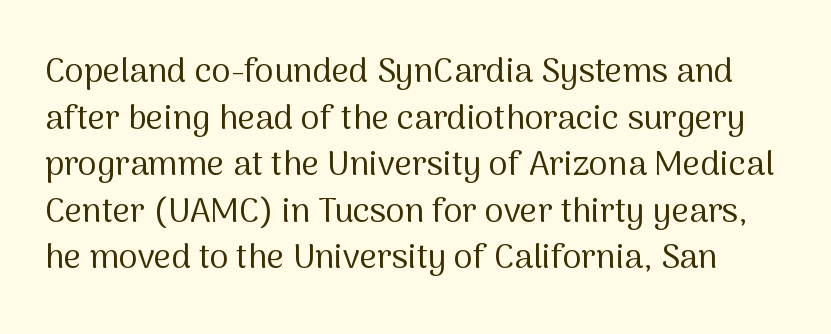
Q: Is the text bold? A: No.
Q: Is the text italic (slanted)? A: No, it is upright.
Q: Is the typeface a serif or a sans-serif typeface? A: Sans-serif.
Q: Is the text underlined? A: No.
Q: Is the spacing between letters normal or unusually wide? A: Normal.
Q: Is the spacing between lines tight, normal or loose? A: Normal.
Q: Width (condensed, normal, or wide)? A: Normal.
Q: Stroke contrast? A: Medium.
Q: x-height? A: Medium.
Q: Monospaced? A: No.
